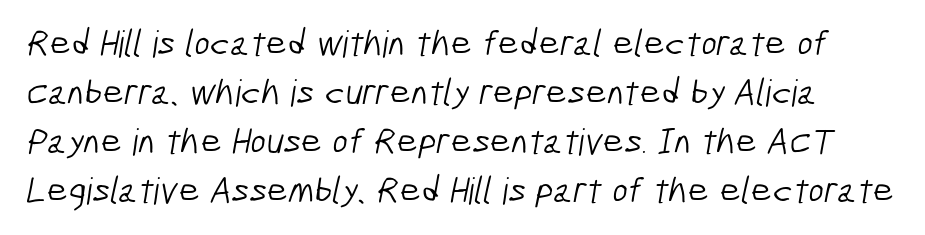
The zone under the glyphs is completely vacant. The passage shown is typeset with a sans-serif family. Spacing between characters is what you'd get straight out of the box. The typesetting does not lean heavy: it is not bold. The face used here is proportionally spaced, like ordinary book or web type. Horizontal bands of white between lines are of average thickness.
